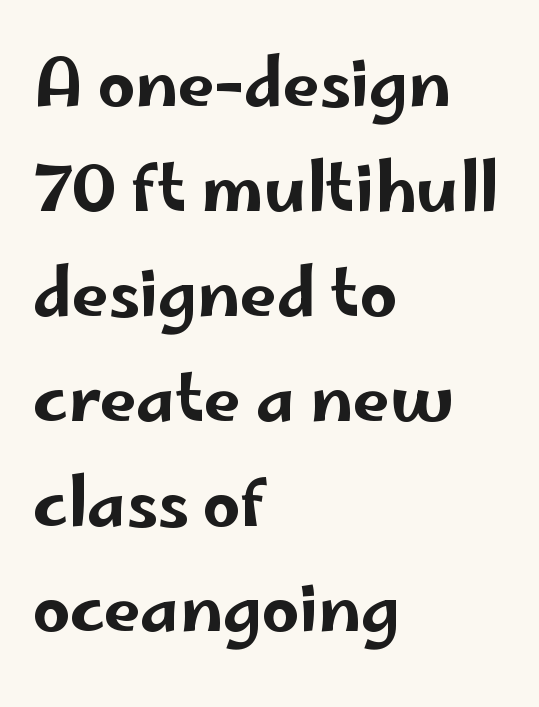
{"serif": "no", "italic": "no", "width": "wide", "stroke_contrast": "low", "x_height": "small", "monospaced": "no", "underline": "no", "align": "left", "line_spacing": "normal", "line_spacing_ratio": 1.59, "letter_spacing": "normal", "letter_spacing_em": 0.0, "glyph_px": 66}
